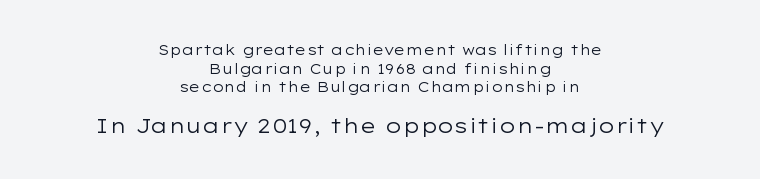
{"italic": "no", "bold": "no", "underline": "no", "align": "center", "line_spacing": "normal", "line_spacing_ratio": 1.33, "letter_spacing": "normal", "letter_spacing_em": 0.0, "larger_block": "second", "size_ratio": 1.43, "glyph_px": 20}
